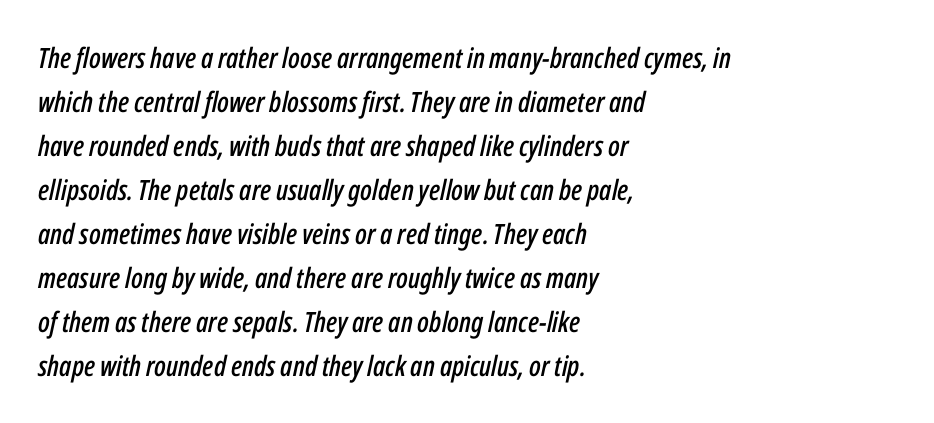
Is the type slanted? Yes — the strokes lean at a clear angle. Think of a printed novel: that variable character pitch is what you see here. These lines are set flush left with a ragged right edge. Quick note: interline space is typical. The zone under the glyphs is completely vacant.
